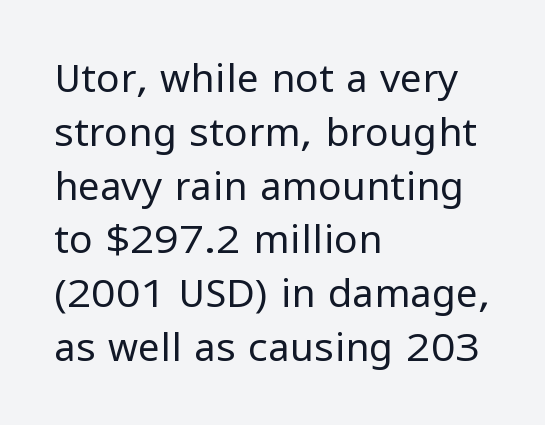
Q: Is the text bold? A: No.
Q: Is the text italic (slanted)? A: No, it is upright.
Q: Is the typeface a serif or a sans-serif typeface? A: Sans-serif.
Q: Is the text underlined? A: No.
Q: How is the paragraph aligned? A: Left-aligned.
Q: Is the spacing between letters normal or unusually wide? A: Normal.
Q: Is the spacing between lines tight, normal or loose? A: Normal.
Q: Width (condensed, normal, or wide)? A: Normal.
Q: Stroke contrast? A: Low.
Q: x-height? A: Medium.
Q: Monospaced? A: No.
